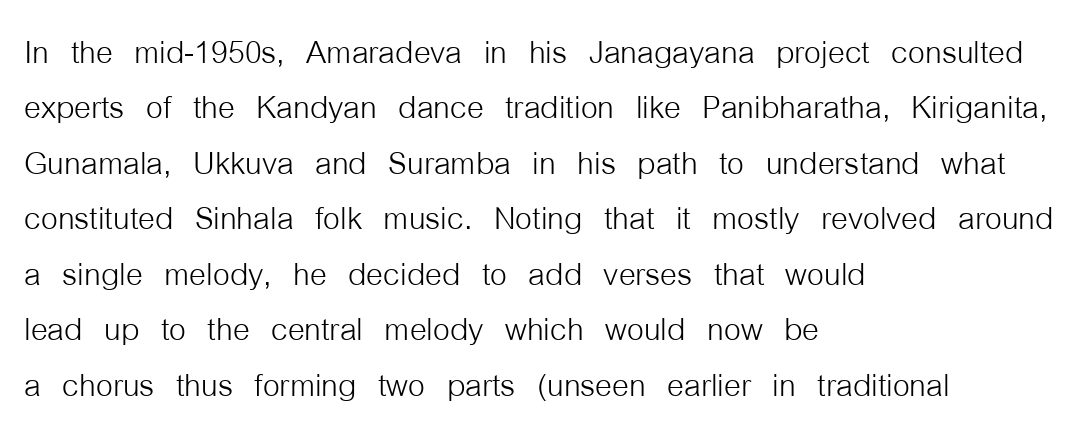
{"serif": "no", "italic": "no", "bold": "no", "weight": "light", "width": "condensed", "stroke_contrast": "low", "x_height": "medium", "monospaced": "no", "underline": "no", "align": "left", "line_spacing": "normal", "line_spacing_ratio": 1.29, "letter_spacing": "normal", "letter_spacing_em": 0.0, "glyph_px": 43}
